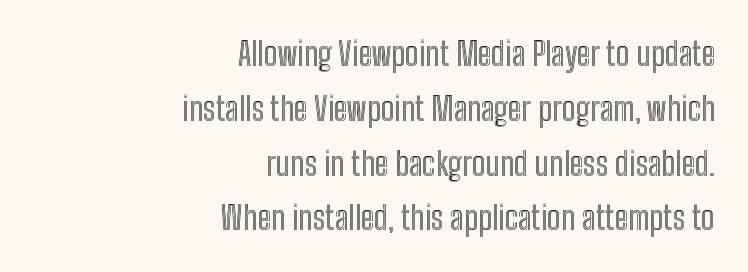
The image shows 33 px condensed type, upright; set right-aligned, normal line spacing (1.66x), normal letter spacing, not underlined; a medium x-height.
